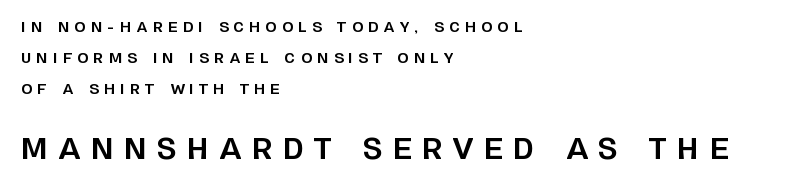
The more generous point size was reserved for the lower chunk. Notice how the passage keeps a crisp vertical edge on the left only. The face used here is a sans, in the tradition of grotesques and geometrics. Is there much room between lines? Yes — plenty of vertical air separates them.
